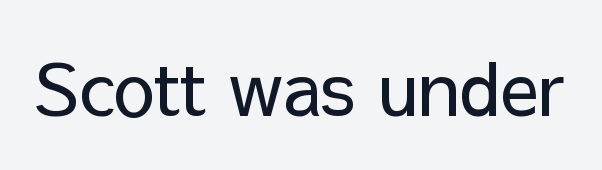
Q: Is the text bold? A: No.
Q: Is the text italic (slanted)? A: No, it is upright.
Q: Is the typeface a serif or a sans-serif typeface? A: Sans-serif.
Q: Is the text underlined? A: No.
Q: Is the spacing between letters normal or unusually wide? A: Normal.
Q: Width (condensed, normal, or wide)? A: Normal.
Q: Stroke contrast? A: Low.
Q: x-height? A: Medium.
Q: Monospaced? A: No.
